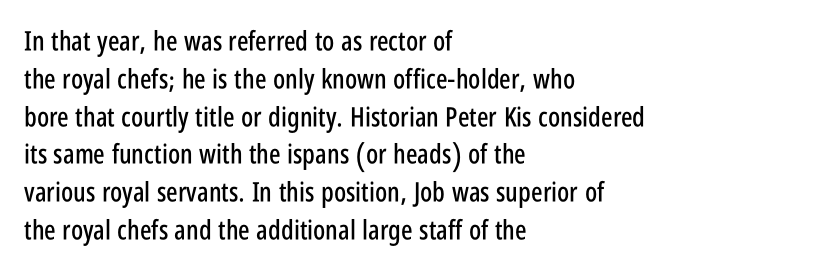
Q: Is the text italic (slanted)? A: No, it is upright.
Q: Is the text underlined? A: No.
Q: How is the paragraph aligned? A: Left-aligned.
Q: Is the spacing between letters normal or unusually wide? A: Normal.
Q: Is the spacing between lines tight, normal or loose? A: Normal.
